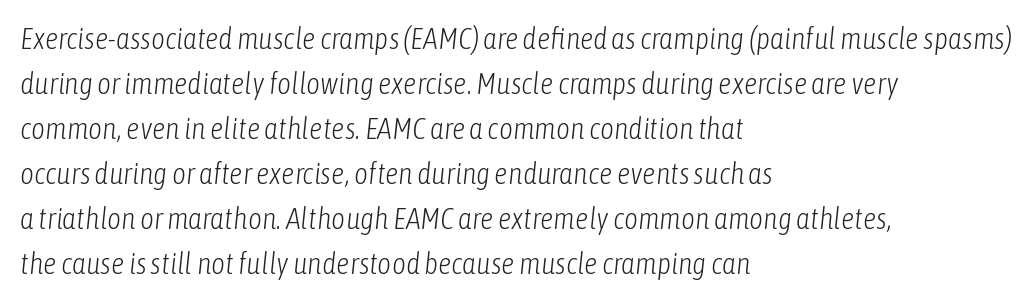
{"italic": "yes", "lean": "right", "slant_degrees": 6, "bold": "no", "weight": "light", "width": "condensed", "stroke_contrast": "low", "x_height": "medium", "monospaced": "no", "underline": "no", "align": "left", "line_spacing": "normal", "line_spacing_ratio": 1.5, "letter_spacing": "normal", "letter_spacing_em": 0.0, "glyph_px": 30}
